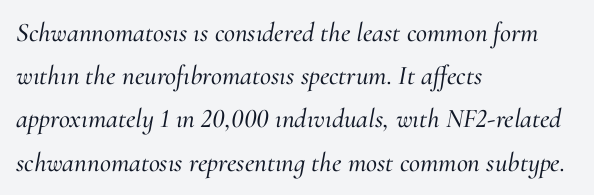
The image shows 27 px text type, italic (leaning right); set left-aligned, normal line spacing (1.6x), normal letter spacing, not underlined.
